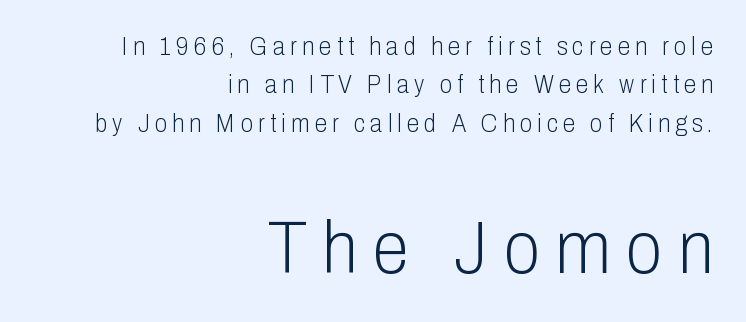
{"serif": "no", "italic": "no", "bold": "no", "weight": "light", "width": "condensed", "stroke_contrast": "low", "x_height": "medium", "monospaced": "no", "underline": "no", "align": "right", "line_spacing": "normal", "line_spacing_ratio": 1.54, "letter_spacing": "wide", "letter_spacing_em": 0.21, "larger_block": "second", "size_ratio": 2.96, "glyph_px": 74}
